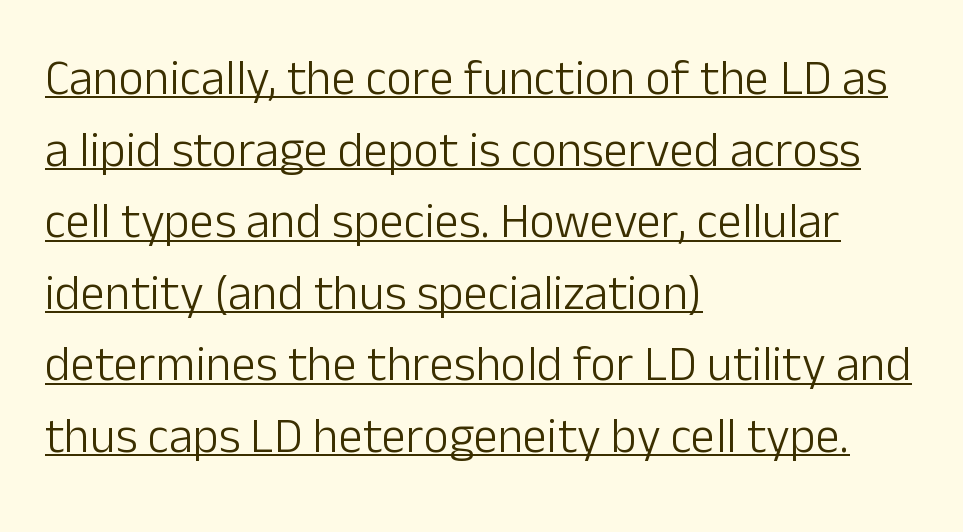
The image shows 49 px light sans-serif type, upright; set left-aligned, normal line spacing (1.46x), normal letter spacing, underlined; low stroke contrast and a medium x-height.
